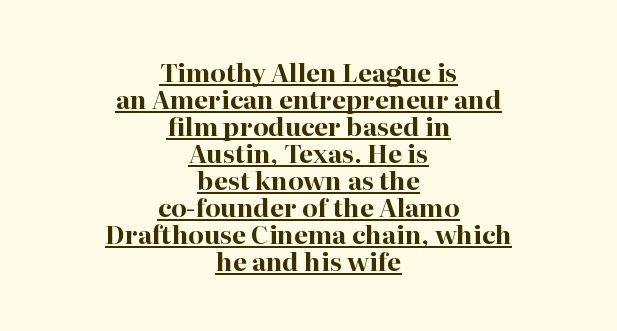
{"italic": "no", "bold": "yes", "underline": "yes", "align": "center", "line_spacing": "tight", "line_spacing_ratio": 1.08, "letter_spacing": "normal", "letter_spacing_em": 0.0, "glyph_px": 25}
